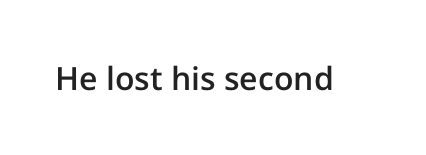
Q: Is the text bold? A: Semi-bold.
Q: Is the text italic (slanted)? A: No, it is upright.
Q: Is the typeface a serif or a sans-serif typeface? A: Sans-serif.
Q: Is the text underlined? A: No.
Q: Is the spacing between letters normal or unusually wide? A: Normal.
Q: Width (condensed, normal, or wide)? A: Normal.
Q: Stroke contrast? A: Low.
Q: x-height? A: Medium.
Q: Monospaced? A: No.
